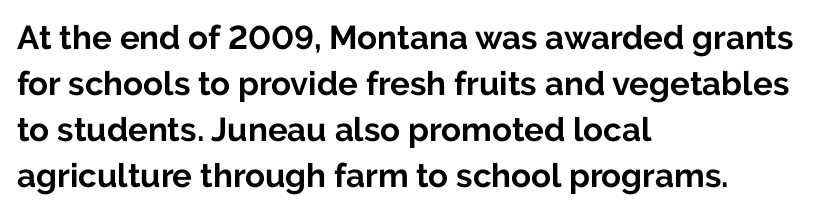
Q: Is the text bold? A: Yes.
Q: Is the text italic (slanted)? A: No, it is upright.
Q: Is the typeface a serif or a sans-serif typeface? A: Sans-serif.
Q: Is the text underlined? A: No.
Q: How is the paragraph aligned? A: Left-aligned.
Q: Is the spacing between letters normal or unusually wide? A: Normal.
Q: Is the spacing between lines tight, normal or loose? A: Normal.
Q: Width (condensed, normal, or wide)? A: Normal.
Q: Stroke contrast? A: Low.
Q: x-height? A: Medium.
Q: Monospaced? A: No.
